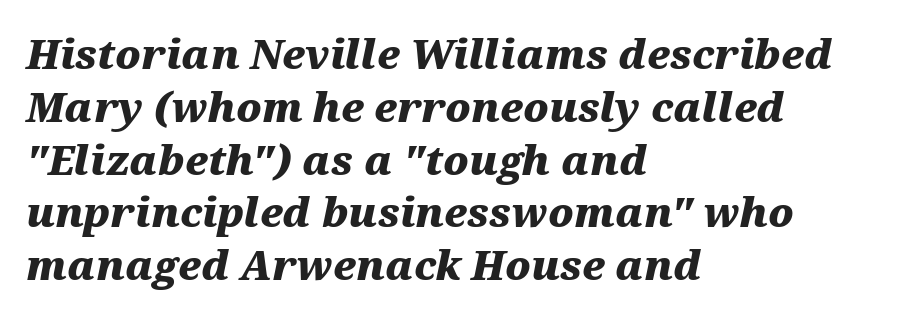
The passage is arranged the way most books set body copy — flush left. Short note: letters normally spaced. One glance says typical: line gaps are just what's usual. Beneath every word, the page is bare. Note the varied advance widths — an 'i' is clearly narrower than an 'm'.
